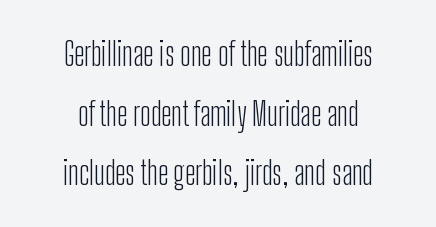
Q: Is the text bold? A: No.
Q: Is the text italic (slanted)? A: No, it is upright.
Q: Is the typeface a serif or a sans-serif typeface? A: Sans-serif.
Q: Is the text underlined? A: No.
Q: How is the paragraph aligned? A: Centered.
Q: Is the spacing between letters normal or unusually wide? A: Normal.
Q: Width (condensed, normal, or wide)? A: Condensed.
Q: Stroke contrast? A: Low.
Q: x-height? A: Medium.
Q: Monospaced? A: No.
